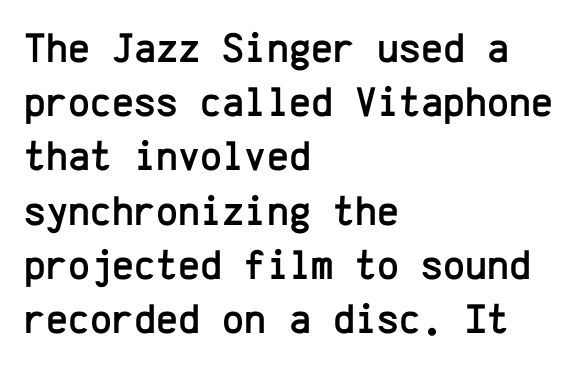
Q: Is the text italic (slanted)? A: No, it is upright.
Q: Is the typeface a serif or a sans-serif typeface? A: Sans-serif.
Q: Is the text underlined? A: No.
Q: How is the paragraph aligned? A: Left-aligned.
Q: Is the spacing between letters normal or unusually wide? A: Normal.
Q: Is the spacing between lines tight, normal or loose? A: Normal.
Q: Width (condensed, normal, or wide)? A: Normal.
Q: Stroke contrast? A: Low.
Q: x-height? A: Medium.
Q: Monospaced? A: Yes.
